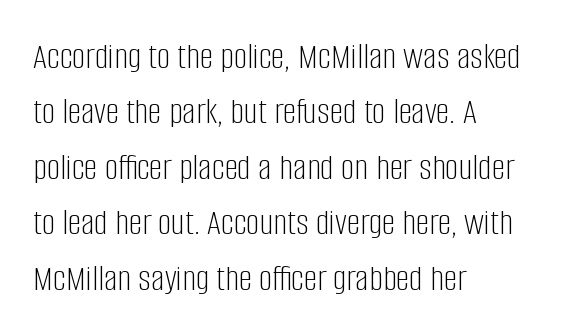
{"serif": "no", "italic": "no", "bold": "no", "weight": "light", "width": "condensed", "stroke_contrast": "low", "x_height": "large", "monospaced": "no", "underline": "no", "align": "left", "line_spacing": "normal", "line_spacing_ratio": 1.46, "letter_spacing": "normal", "letter_spacing_em": 0.0, "glyph_px": 38}
